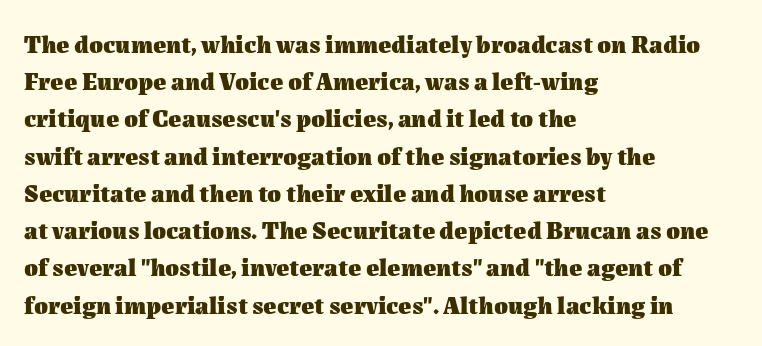
Q: Is the text bold? A: Yes.
Q: Is the text italic (slanted)? A: No, it is upright.
Q: Is the text underlined? A: No.
Q: How is the paragraph aligned? A: Left-aligned.
Q: Is the spacing between letters normal or unusually wide? A: Normal.
Q: Is the spacing between lines tight, normal or loose? A: Normal.
